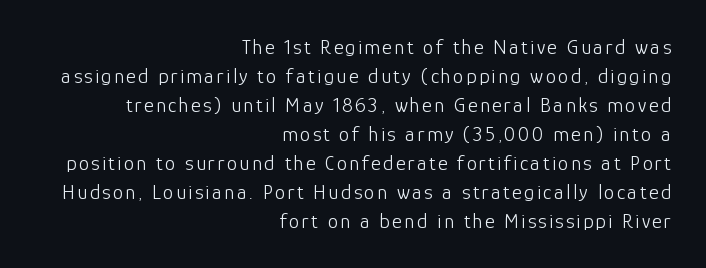
Q: Is the text bold? A: No.
Q: Is the text italic (slanted)? A: No, it is upright.
Q: Is the text underlined? A: No.
Q: How is the paragraph aligned? A: Right-aligned.
Q: Is the spacing between lines tight, normal or loose? A: Normal.
